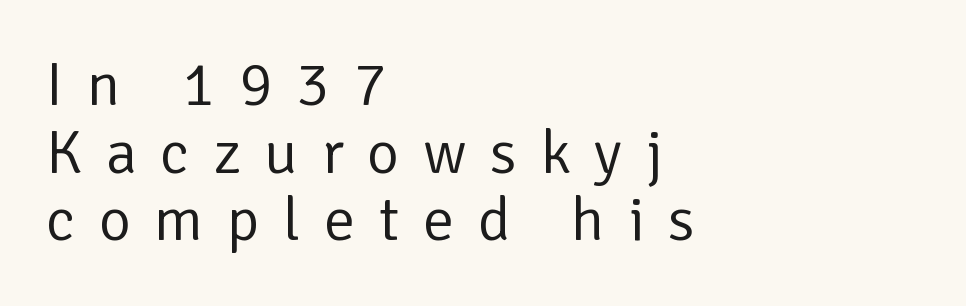
The image shows 62 px regular-weight sans-serif type, upright; set left-aligned, tight line spacing (1.09x), unusually wide letter spacing (+0.38 em), not underlined; low stroke contrast and a medium x-height.
